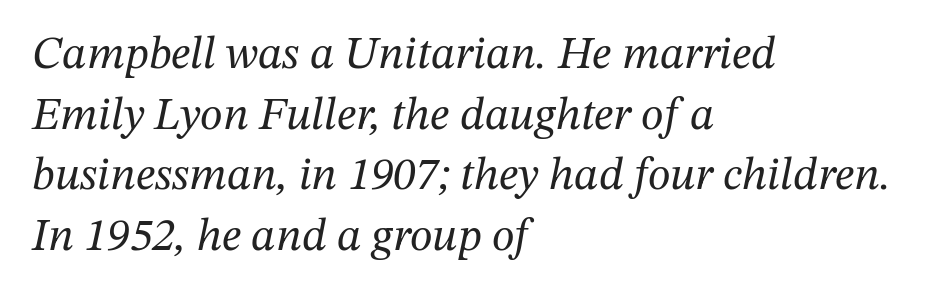
The image shows 46 px regular-weight serif type, italic (leaning right); set left-aligned, normal line spacing (1.32x), normal letter spacing, not underlined; medium stroke contrast and a medium x-height.
